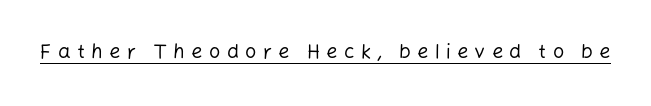
{"italic": "no", "bold": "no", "underline": "yes", "letter_spacing": "wide", "letter_spacing_em": 0.31, "glyph_px": 20}
